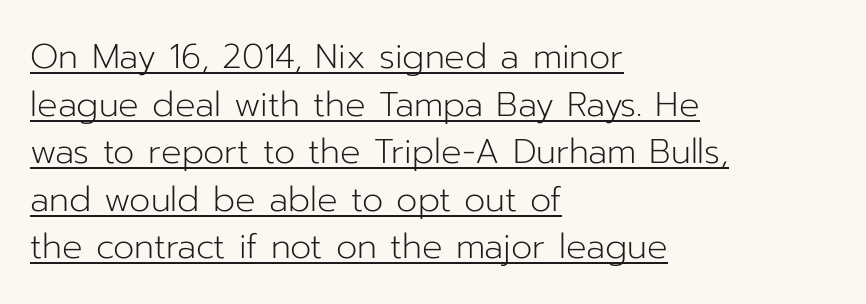
Q: Is the text bold? A: No.
Q: Is the text italic (slanted)? A: No, it is upright.
Q: Is the typeface a serif or a sans-serif typeface? A: Sans-serif.
Q: Is the text underlined? A: Yes.
Q: How is the paragraph aligned? A: Left-aligned.
Q: Is the spacing between letters normal or unusually wide? A: Normal.
Q: Is the spacing between lines tight, normal or loose? A: Normal.
Q: Width (condensed, normal, or wide)? A: Normal.
Q: Stroke contrast? A: Low.
Q: x-height? A: Medium.
Q: Monospaced? A: No.
